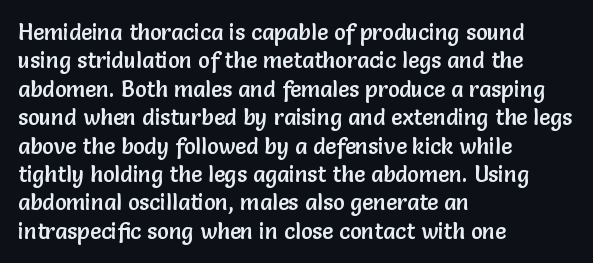
{"italic": "no", "underline": "no", "align": "left", "line_spacing": "normal", "line_spacing_ratio": 1.29, "letter_spacing": "normal", "letter_spacing_em": 0.0, "glyph_px": 22}
